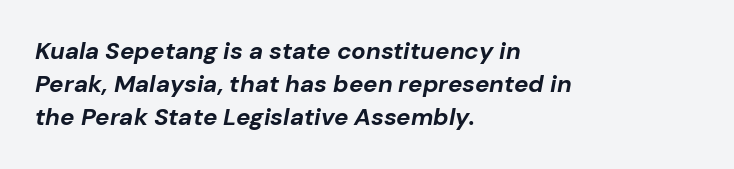
Q: Is the text bold? A: Yes.
Q: Is the text italic (slanted)? A: Yes, it leans right by about 10 degrees.
Q: Is the text underlined? A: No.
Q: How is the paragraph aligned? A: Left-aligned.
Q: Is the spacing between letters normal or unusually wide? A: Normal.
Q: Is the spacing between lines tight, normal or loose? A: Normal.
